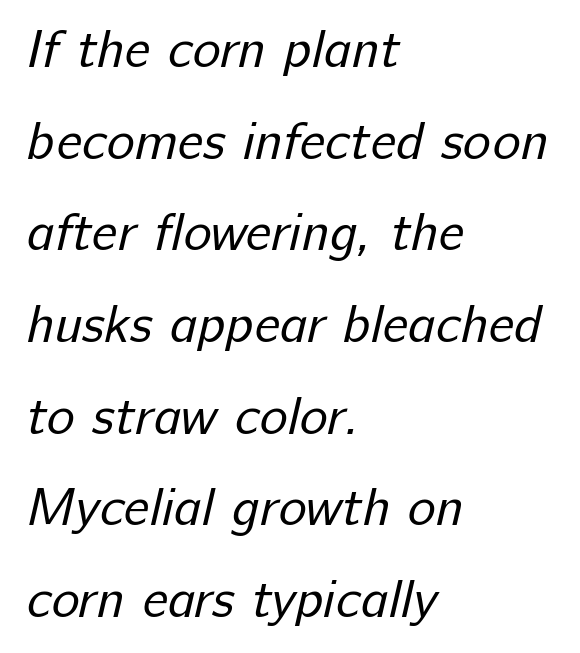
Each word holds together tightly as a unit, with standard inter-letter gaps. These lines are set flush left with a ragged right edge. Note the varied advance widths — an 'i' is clearly narrower than an 'm'. Grotesque or geometric, the face here clearly has no serifs. Quick note: underline off. Ink coverage per letter is moderate at most.
